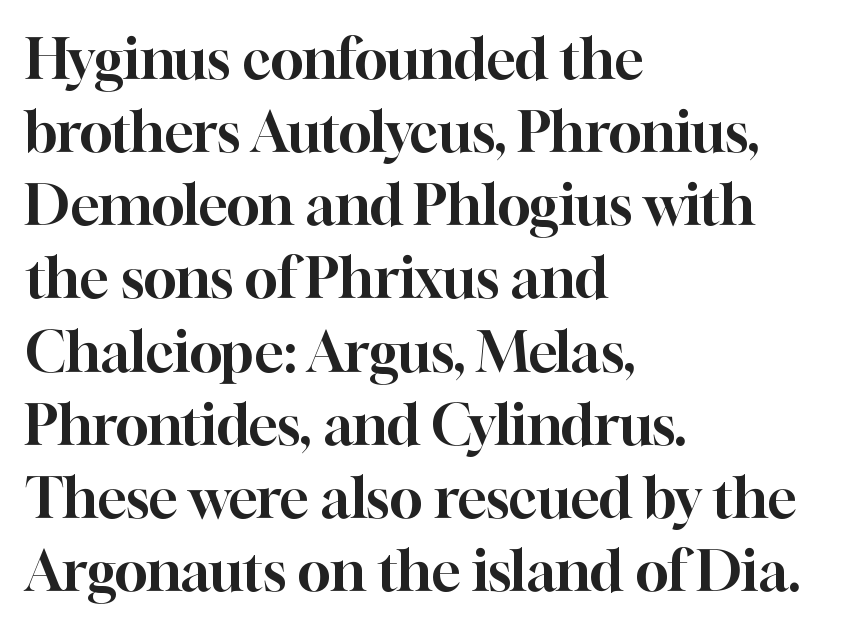
The image shows 55 px serif type, upright; set left-aligned, normal line spacing (1.33x), normal letter spacing, not underlined; high stroke contrast and a medium x-height.
